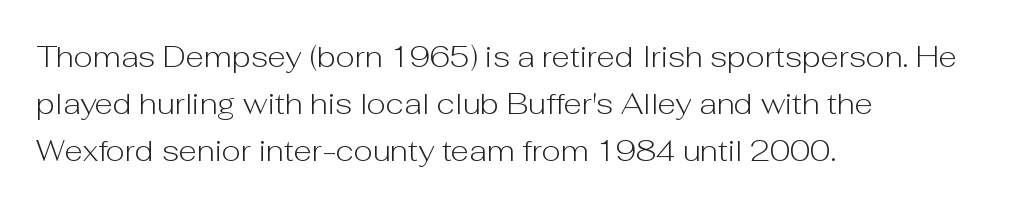
The image shows 30 px light sans-serif type, upright; set left-aligned, normal line spacing (1.57x), normal letter spacing, not underlined; low stroke contrast and a medium x-height.
